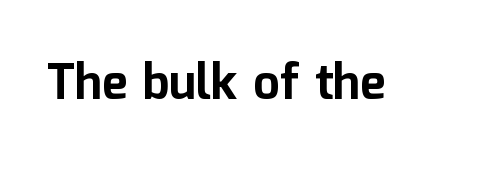
{"serif": "no", "italic": "no", "bold": "yes", "weight": "bold", "width": "normal", "stroke_contrast": "low", "x_height": "medium", "monospaced": "no", "underline": "no", "letter_spacing": "normal", "letter_spacing_em": 0.0, "glyph_px": 48}
